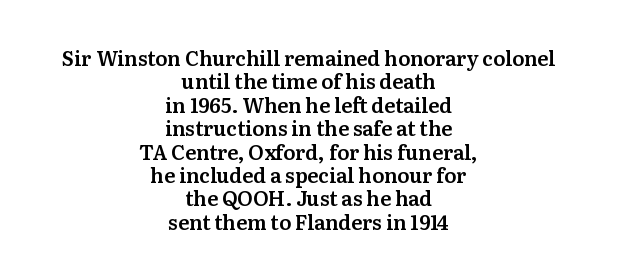
Q: Is the text italic (slanted)? A: No, it is upright.
Q: Is the text underlined? A: No.
Q: How is the paragraph aligned? A: Centered.
Q: Is the spacing between letters normal or unusually wide? A: Normal.
